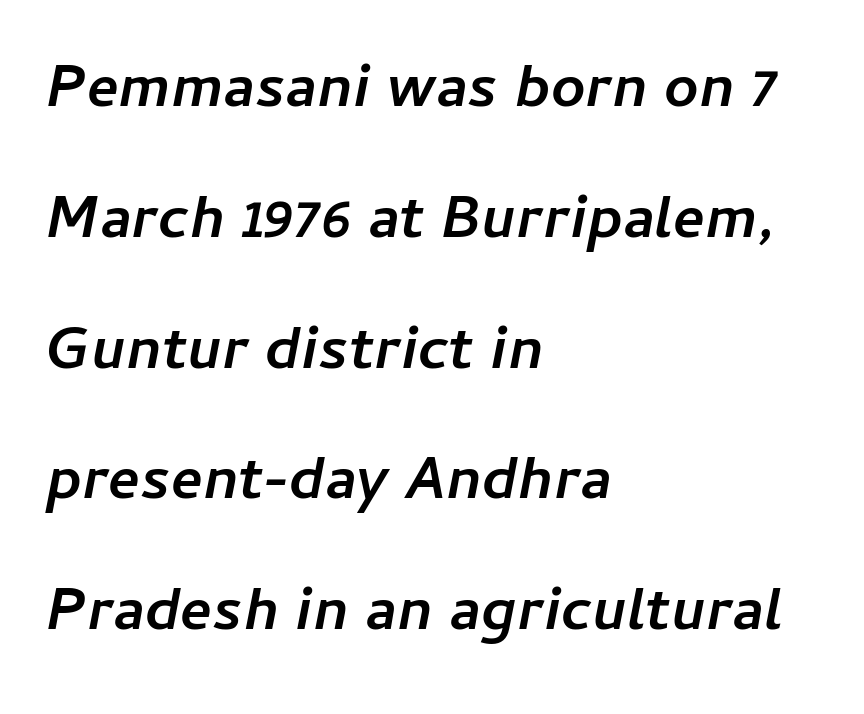
Nobody touched the tracking dial on this one. Whoever set this chose breathing room over compactness in the vertical rhythm. Think of a printed novel: that variable character pitch is what you see here. Characters are canted at an angle relative to the baseline's perpendicular. Honestly, there is no underline to notice here at all.
